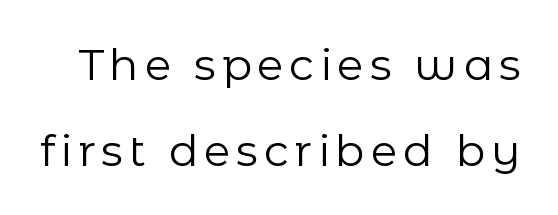
{"serif": "no", "italic": "no", "bold": "no", "weight": "regular", "width": "normal", "stroke_contrast": "low", "x_height": "medium", "monospaced": "no", "underline": "no", "line_spacing": "loose", "line_spacing_ratio": 1.95, "glyph_px": 44}
